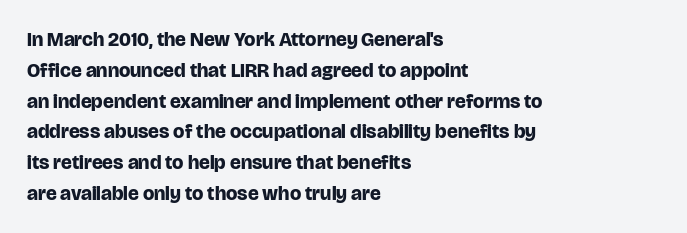
{"italic": "no", "bold": "yes", "underline": "no", "align": "left", "line_spacing": "normal", "line_spacing_ratio": 1.54, "letter_spacing": "normal", "letter_spacing_em": 0.0, "glyph_px": 20}
